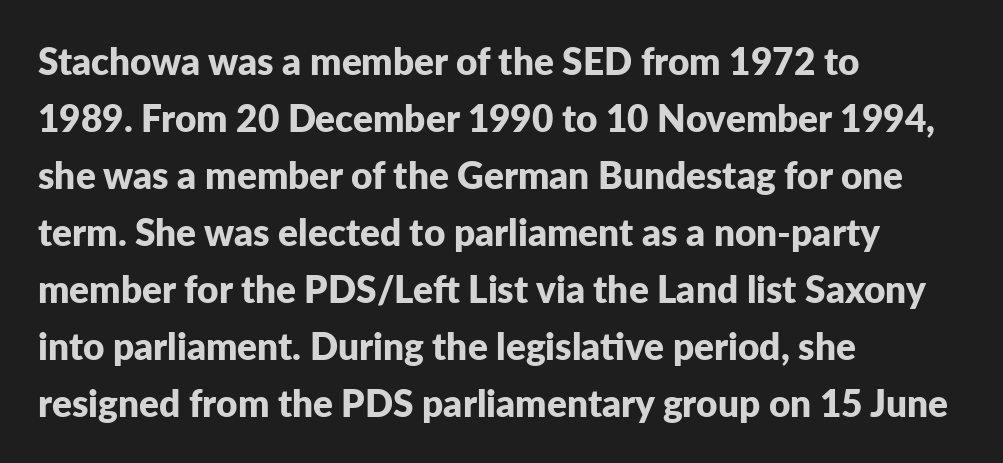
{"serif": "no", "italic": "no", "bold": "yes", "weight": "bold", "width": "normal", "stroke_contrast": "low", "x_height": "medium", "monospaced": "no", "underline": "no", "align": "left", "line_spacing": "normal", "line_spacing_ratio": 1.54, "letter_spacing": "normal", "letter_spacing_em": 0.0, "glyph_px": 37}
